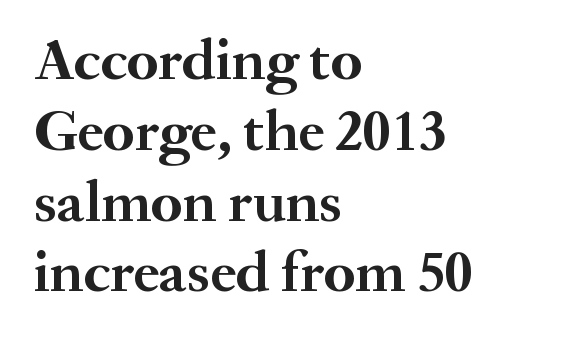
The image shows 59 px semibold serif type, upright; set left-aligned, line spacing 1.2x, normal letter spacing, not underlined; medium stroke contrast and a small x-height.
